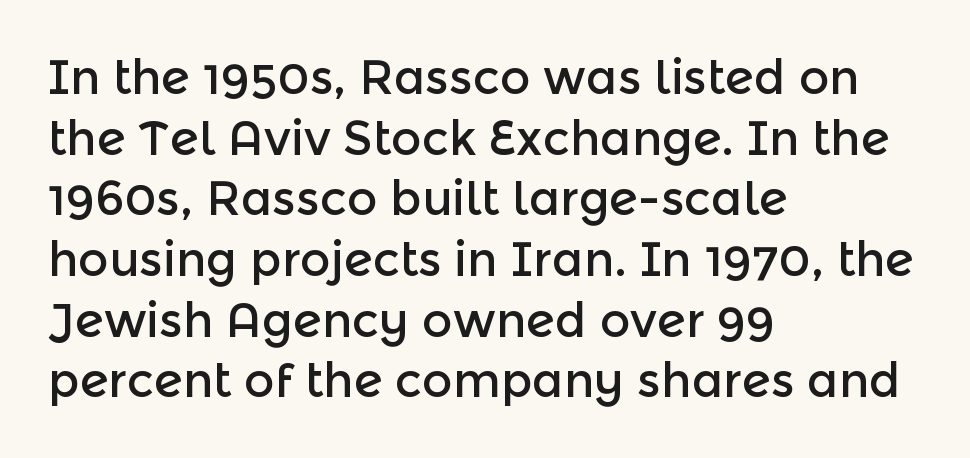
The passage shown stacks its lines at a standard gap. The passage shown is typed in a proportional face where columns would drift. The designer went with a sans here, leaving each stem footless. A student would call this left alignment; a typographer would say flush left, rag right.
